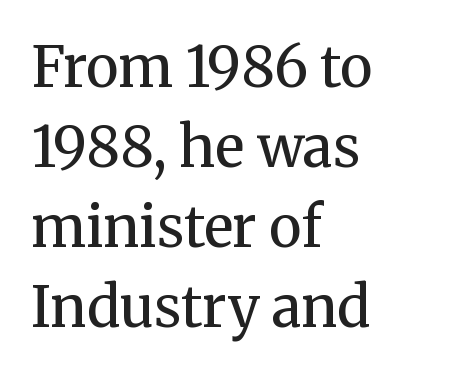
{"serif": "yes", "italic": "no", "bold": "no", "weight": "regular", "width": "normal", "stroke_contrast": "medium", "x_height": "medium", "monospaced": "no", "underline": "no", "align": "left", "line_spacing": "normal", "line_spacing_ratio": 1.43, "letter_spacing": "normal", "letter_spacing_em": 0.0, "glyph_px": 56}
